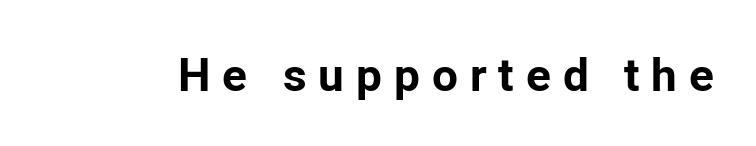
The image shows 46 px bold sans-serif type, upright; set unusually wide letter spacing (+0.26 em), not underlined; low stroke contrast and a medium x-height.
